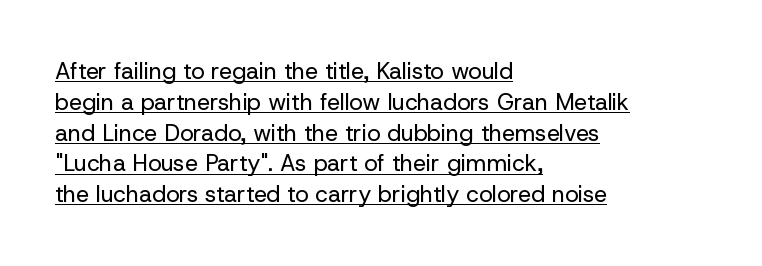
Q: Is the text bold? A: No.
Q: Is the text italic (slanted)? A: No, it is upright.
Q: Is the text underlined? A: Yes.
Q: How is the paragraph aligned? A: Left-aligned.
Q: Is the spacing between letters normal or unusually wide? A: Normal.
Q: Is the spacing between lines tight, normal or loose? A: Normal.
